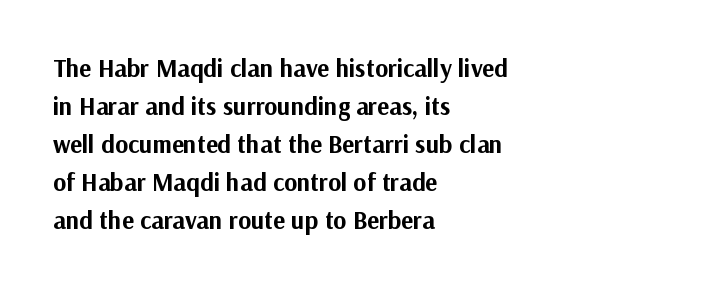
{"italic": "no", "bold": "yes", "underline": "no", "align": "left", "line_spacing": "normal", "line_spacing_ratio": 1.52, "letter_spacing": "normal", "letter_spacing_em": 0.0, "glyph_px": 25}
